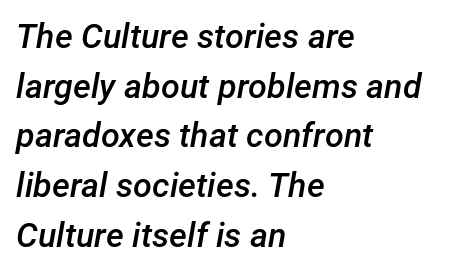
Here the glyphs are tracked normally, forming tight word shapes. Left-aligned paragraph, ragged on the right. The face used here is proportionally spaced, like ordinary book or web type. Typesetter's note: demi weight, one step under bold. In terms of leading, this rendering sits right in the middle. The gap between lines stays unmarked.
